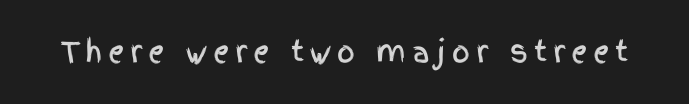
Each letter keeps its own natural width here, so spacing adapts to shape. Loose tracking; the words dissolve into strings of separated letters. Each letter's strokes conclude bluntly, with no projecting serifs. Posture: upright roman. Descender tails drop into unmarked territory.
